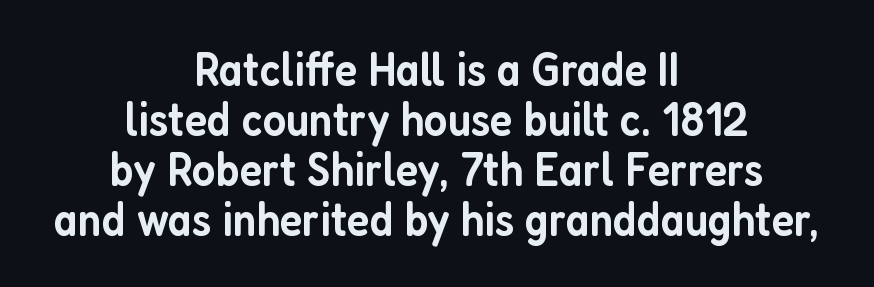
The specimen reads as upright at a glance. The rendering uses natural spacing where letterforms have individual widths. Unmarked baselines from the first word to the last. Whoever set this chose condensed vertical rhythm over breathing room. Honestly, the letter spacing is just normal — you wouldn't notice it. The letters are semibold — heavier than regular but short of a full bold.
